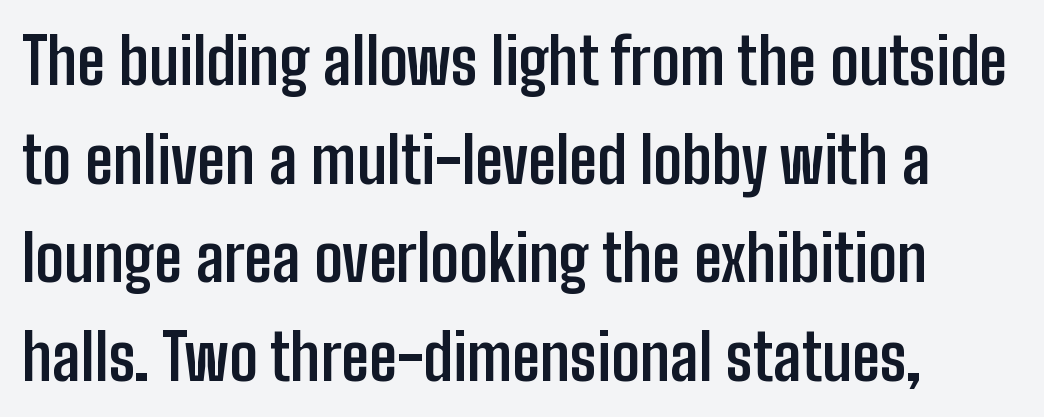
In terms of leading, this rendering sits right in the middle. These lines were composed using upright roman letters. You could not count columns in this text — the font is proportionally spaced. Is the block centered? No — it sits flush against the left margin. What stands out about the letter spacing? Nothing — it is the standard amount. Serifs: no, the terminals of the letterforms are clean.
